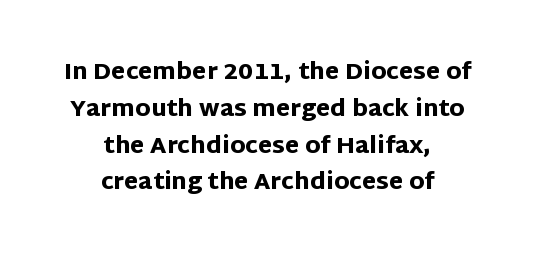
The zone under the glyphs is completely vacant. In terms of letterspacing, this is plain default setting. Its strokes are broad and dark, the hallmark of bold type. The typography opts for an upright posture over an oblique one. Honestly, the row spacing looks completely unremarkable. Layout note: lines centered.
